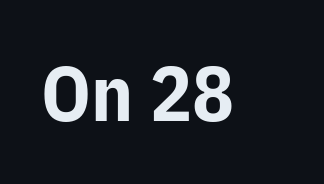
{"serif": "no", "italic": "no", "bold": "yes", "weight": "bold", "width": "normal", "stroke_contrast": "low", "x_height": "medium", "monospaced": "no", "underline": "no", "letter_spacing": "normal", "letter_spacing_em": 0.0, "glyph_px": 78}
